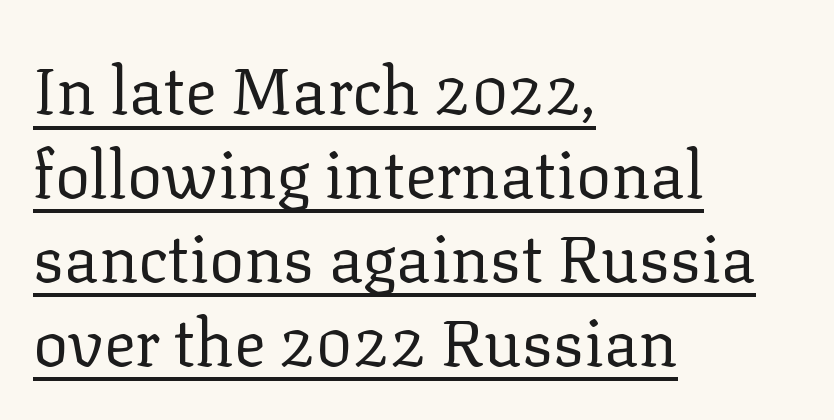
{"serif": "yes", "italic": "no", "bold": "no", "weight": "regular", "width": "normal", "stroke_contrast": "low", "x_height": "medium", "monospaced": "no", "underline": "yes", "align": "left", "line_spacing": "normal", "line_spacing_ratio": 1.29, "letter_spacing": "normal", "letter_spacing_em": 0.0, "glyph_px": 65}
